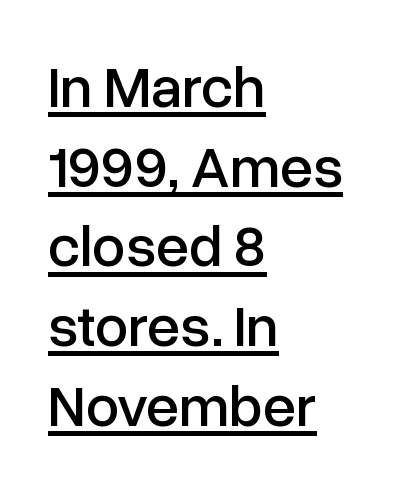
The image shows 59 px sans-serif type, upright; set left-aligned, normal line spacing (1.35x), normal letter spacing, underlined; low stroke contrast and a medium x-height.
